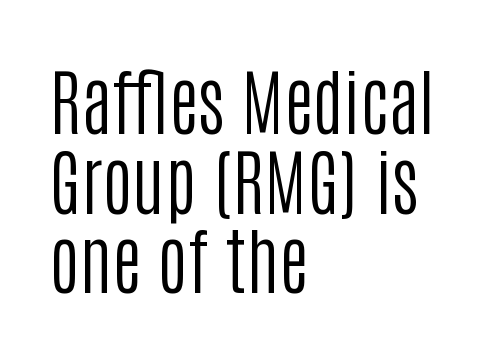
Heft: none added — not bold. Underline: absent. Each new line begins almost immediately beneath the previous one. Spacing between characters is what you'd get straight out of the box. Stroke terminals: plain, sans-serif.
